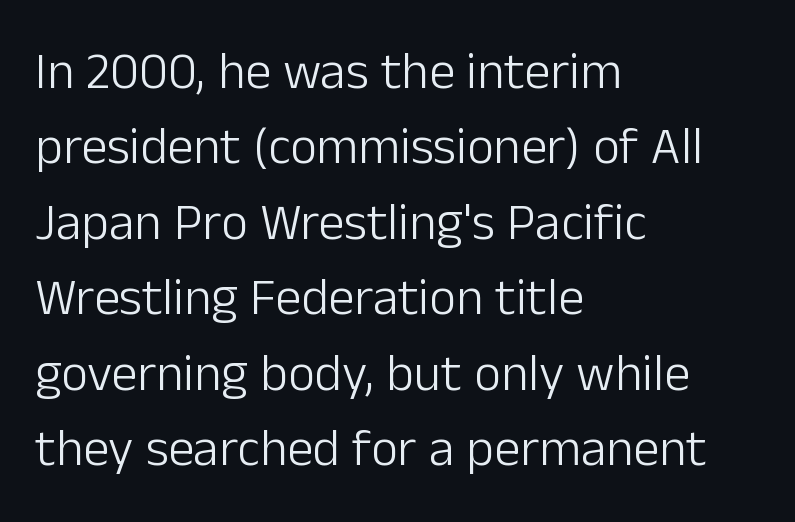
{"serif": "no", "italic": "no", "bold": "no", "weight": "light", "width": "normal", "stroke_contrast": "low", "x_height": "medium", "monospaced": "no", "underline": "no", "align": "left", "line_spacing": "normal", "line_spacing_ratio": 1.45, "letter_spacing": "normal", "letter_spacing_em": 0.0, "glyph_px": 52}
